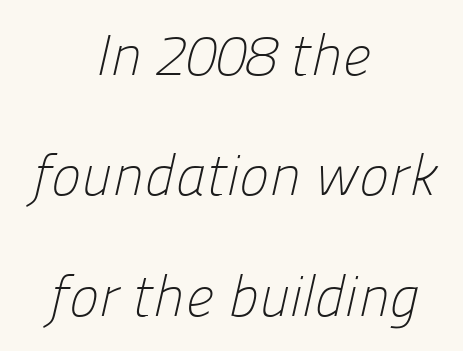
The image shows 57 px light sans-serif type; set centered, loose line spacing (2.11x), normal letter spacing, not underlined; low stroke contrast and a medium x-height.
